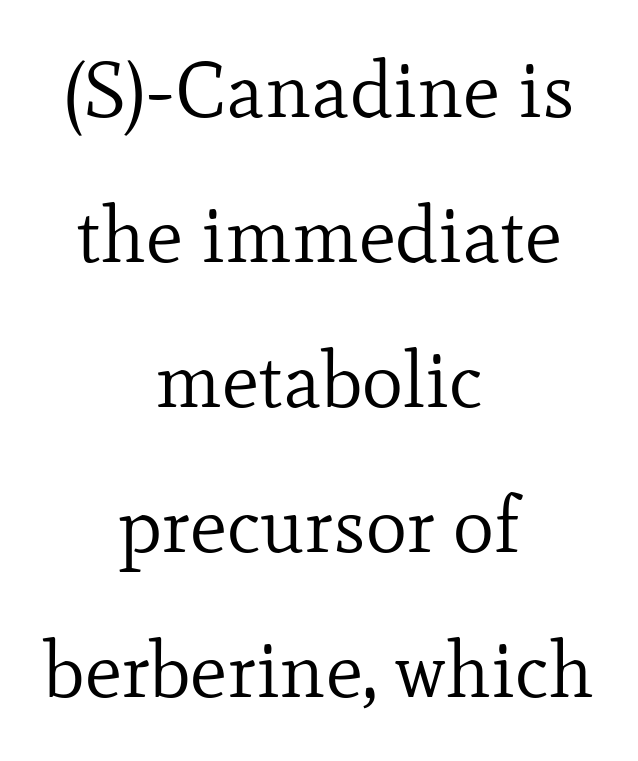
{"serif": "yes", "italic": "no", "bold": "no", "weight": "regular", "width": "normal", "stroke_contrast": "low", "x_height": "small", "monospaced": "no", "underline": "no", "align": "center", "line_spacing_ratio": 1.86, "letter_spacing": "normal", "letter_spacing_em": 0.0, "glyph_px": 78}
